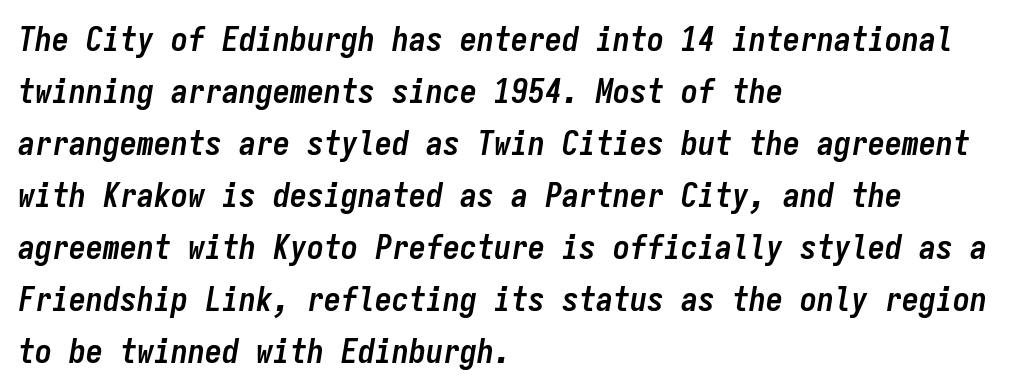
Q: Is the text bold? A: Yes.
Q: Is the text italic (slanted)? A: Yes, it leans right by about 9 degrees.
Q: Is the text underlined? A: No.
Q: How is the paragraph aligned? A: Left-aligned.
Q: Is the spacing between letters normal or unusually wide? A: Normal.
Q: Is the spacing between lines tight, normal or loose? A: Normal.
Q: Width (condensed, normal, or wide)? A: Condensed.
Q: Stroke contrast? A: Low.
Q: x-height? A: Medium.
Q: Monospaced? A: Yes.
